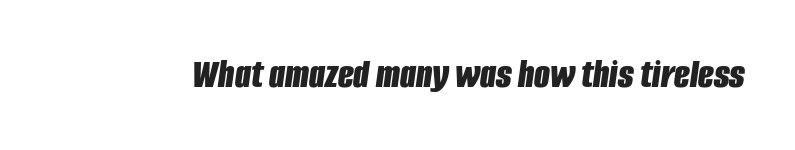
{"italic": "yes", "lean": "right", "slant_degrees": 8, "bold": "yes", "weight": "bold", "width": "condensed", "stroke_contrast": "low", "x_height": "large", "monospaced": "no", "underline": "no", "letter_spacing": "normal", "letter_spacing_em": 0.0, "glyph_px": 41}
